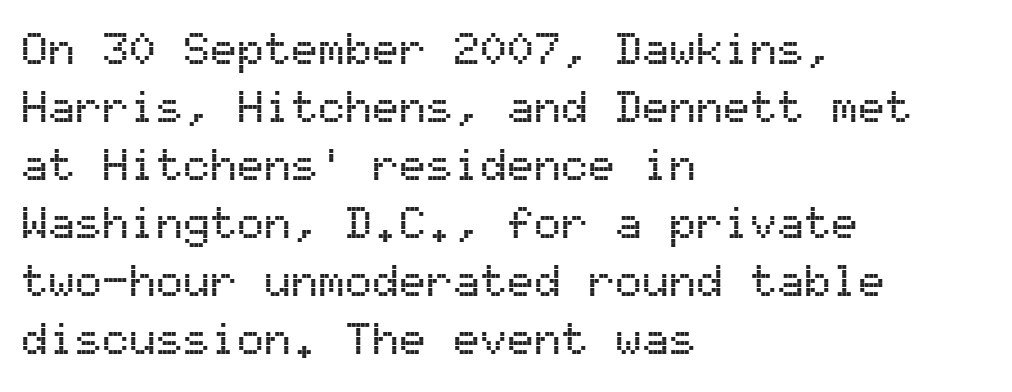
{"serif": "no", "italic": "no", "width": "normal", "stroke_contrast": "medium", "x_height": "medium", "monospaced": "yes", "underline": "no", "align": "left", "line_spacing": "normal", "line_spacing_ratio": 1.29, "letter_spacing": "normal", "letter_spacing_em": 0.0, "glyph_px": 45}
